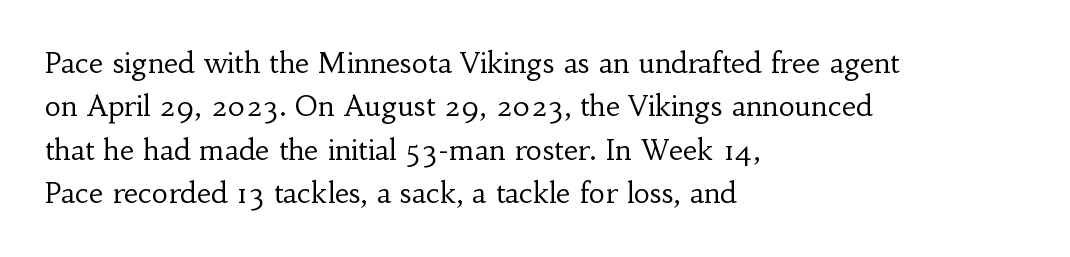
{"serif": "yes", "italic": "no", "bold": "no", "weight": "regular", "width": "normal", "stroke_contrast": "low", "x_height": "small", "monospaced": "no", "underline": "no", "align": "left", "line_spacing": "normal", "line_spacing_ratio": 1.55, "letter_spacing": "normal", "letter_spacing_em": 0.0, "glyph_px": 28}
